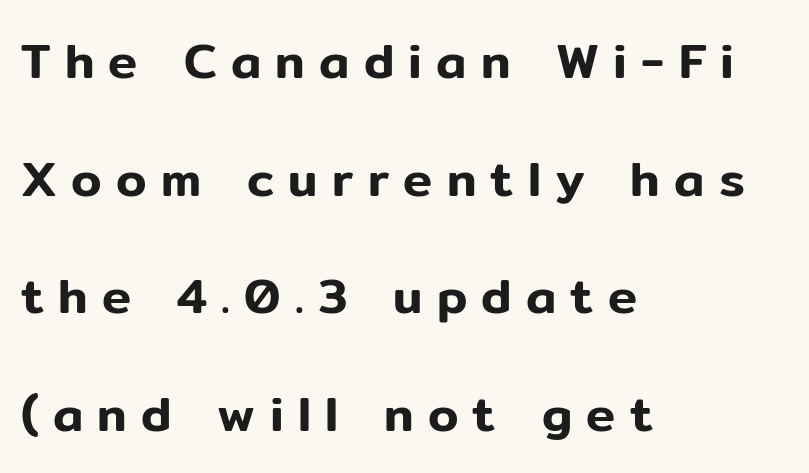
Each line starts at the same left margin while the right side varies. The font family rendered here belongs to the sans-serif group. The passage shown has open, widely tracked lettering throughout. Decoration check: the copy has no underline.
